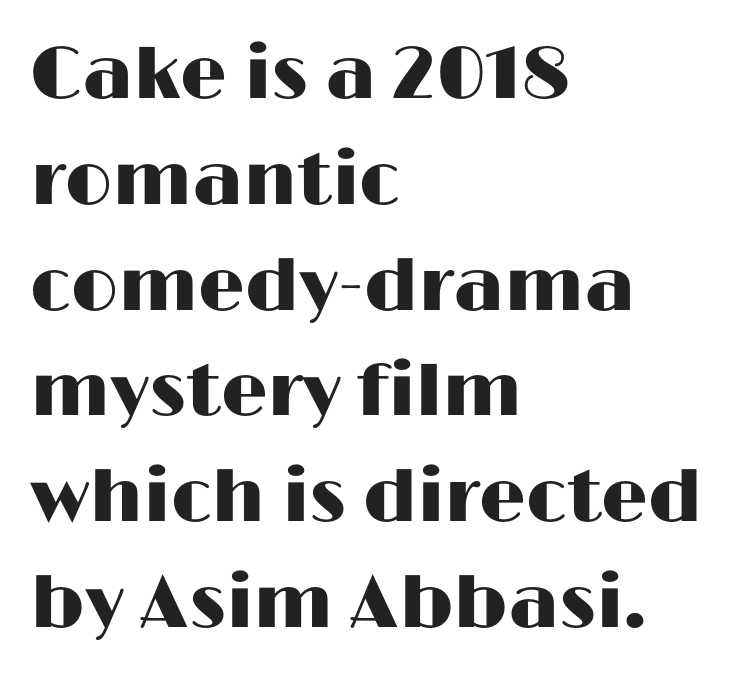
The image shows 74 px wide sans-serif type, upright; set left-aligned, normal line spacing (1.43x), normal letter spacing, not underlined; high stroke contrast and a medium x-height.
